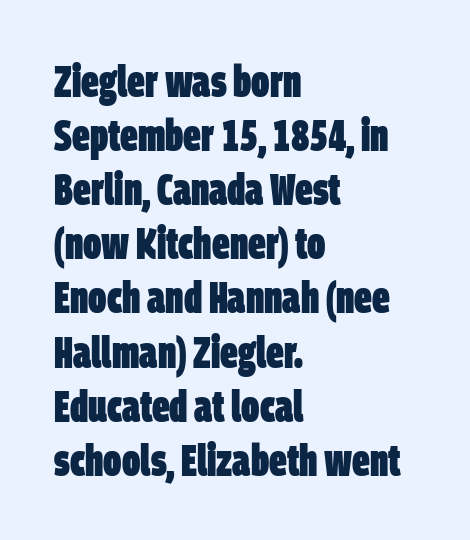
Q: Is the text bold? A: Yes.
Q: Is the typeface a serif or a sans-serif typeface? A: Sans-serif.
Q: Is the text underlined? A: No.
Q: How is the paragraph aligned? A: Left-aligned.
Q: Is the spacing between letters normal or unusually wide? A: Normal.
Q: Width (condensed, normal, or wide)? A: Condensed.
Q: Stroke contrast? A: Low.
Q: x-height? A: Large.
Q: Monospaced? A: No.
